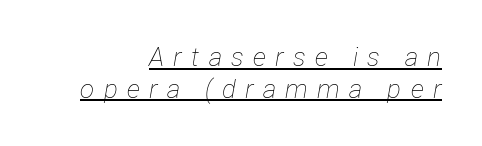
Q: Is the text bold? A: No.
Q: Is the text italic (slanted)? A: Yes, it leans right by about 12 degrees.
Q: Is the text underlined? A: Yes.
Q: How is the paragraph aligned? A: Right-aligned.
Q: Is the spacing between letters normal or unusually wide? A: Unusually wide.
